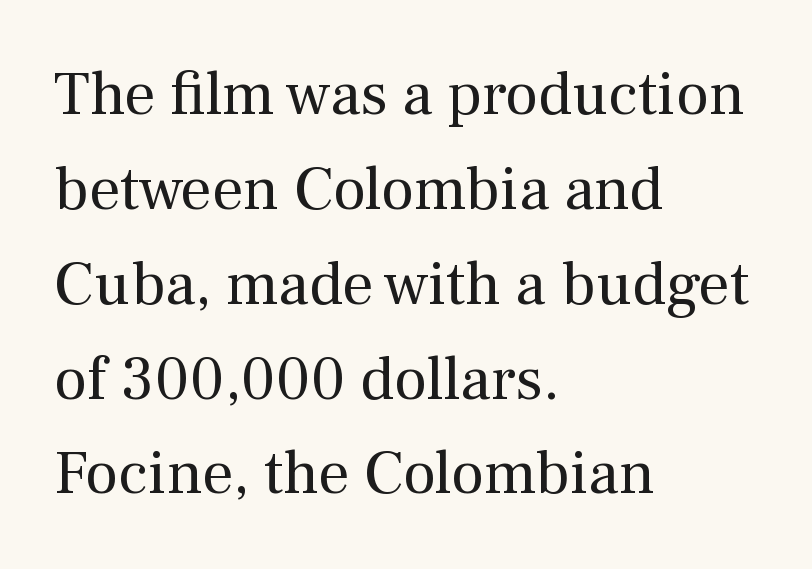
The image shows 62 px regular-weight serif type, upright; set left-aligned, normal line spacing (1.53x), normal letter spacing, not underlined; medium stroke contrast and a medium x-height.
